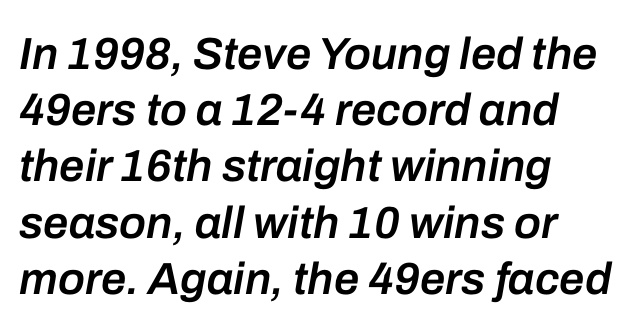
Tall strokes in this sample are angled rather than plumb. Is there much room between lines? A standard amount, neither cramped nor airy. Nobody drew a line under any word here. Spacing verdict: proportional, widths tailored to each character. Weight: semibold (demi).
